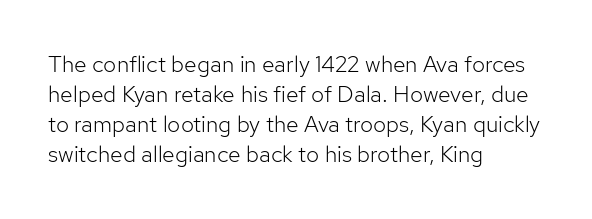
The image shows 23 px text type, upright; set left-aligned, normal line spacing (1.31x), normal letter spacing, not underlined.
